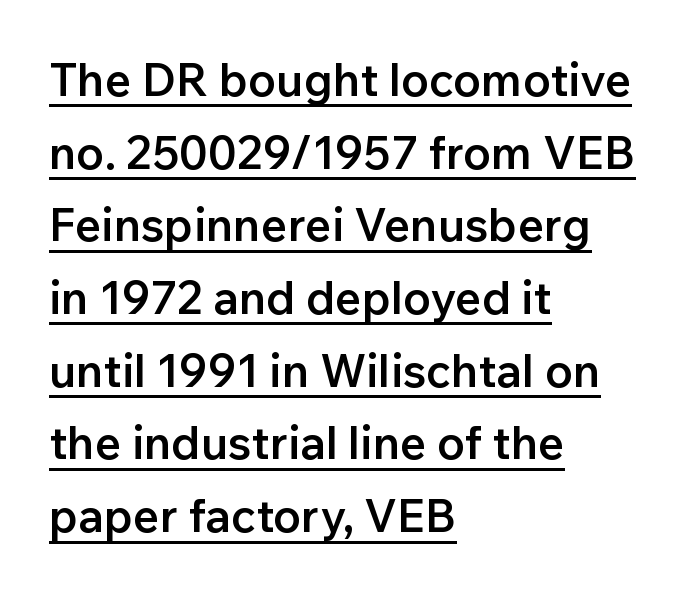
Grotesque or geometric, the face here clearly has no serifs. In terms of letterspacing, this is plain default setting. Each letter keeps its own natural width here, so spacing adapts to shape. The face used here appears with an underline applied. Honestly, the row spacing looks completely unremarkable.
